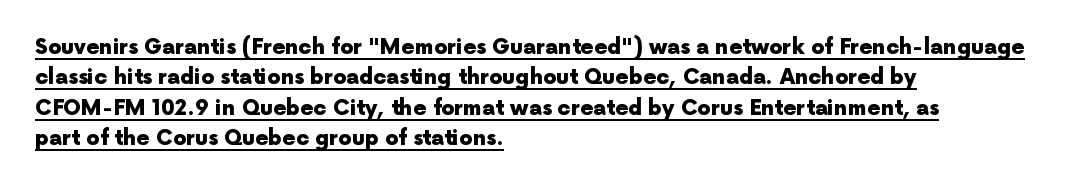
{"italic": "no", "bold": "yes", "underline": "yes", "align": "left", "line_spacing": "normal", "line_spacing_ratio": 1.45, "letter_spacing": "normal", "letter_spacing_em": 0.0, "glyph_px": 21}
